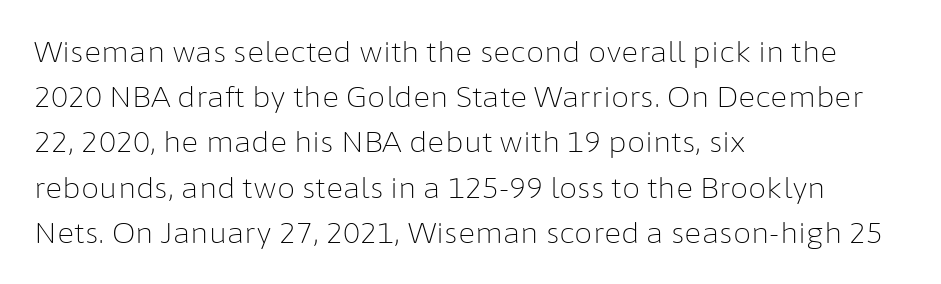
{"serif": "no", "italic": "no", "bold": "no", "weight": "light", "width": "normal", "stroke_contrast": "low", "x_height": "medium", "monospaced": "no", "underline": "no", "align": "left", "line_spacing": "normal", "line_spacing_ratio": 1.56, "letter_spacing": "normal", "letter_spacing_em": 0.0, "glyph_px": 29}
